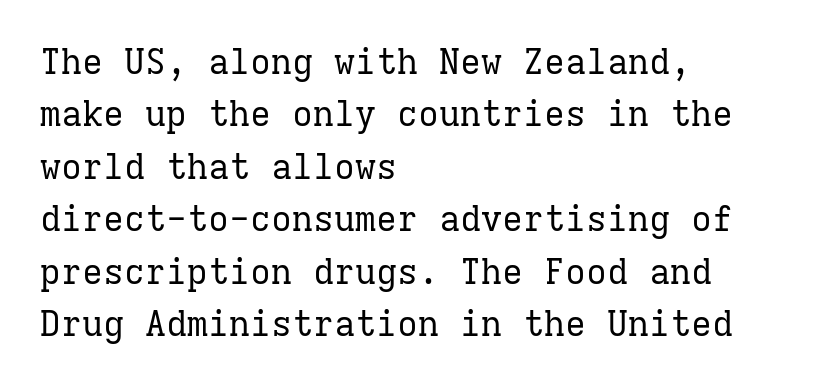
The image shows 35 px regular-weight serif type, upright, monospaced; set left-aligned, normal line spacing (1.5x), normal letter spacing, not underlined; low stroke contrast and a medium x-height.
